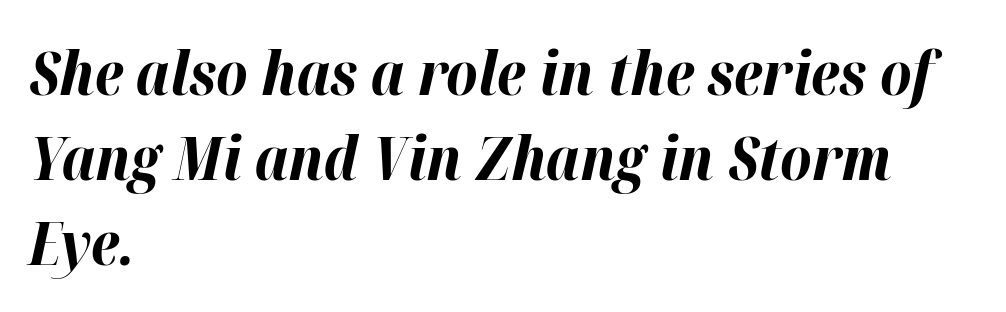
Q: Is the text bold? A: Yes.
Q: Is the text italic (slanted)? A: Yes, it leans right by about 12 degrees.
Q: Is the text underlined? A: No.
Q: How is the paragraph aligned? A: Left-aligned.
Q: Is the spacing between letters normal or unusually wide? A: Normal.
Q: Is the spacing between lines tight, normal or loose? A: Normal.
Q: Width (condensed, normal, or wide)? A: Normal.
Q: Stroke contrast? A: High.
Q: x-height? A: Medium.
Q: Monospaced? A: No.
